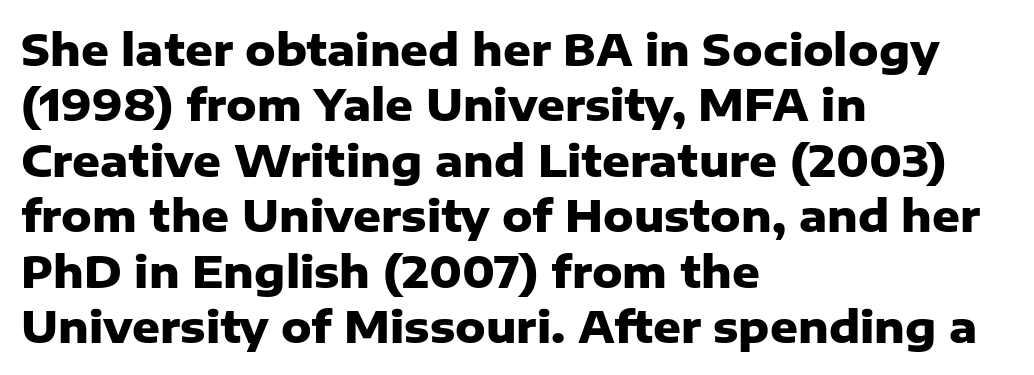
Q: Is the text bold? A: Yes.
Q: Is the text italic (slanted)? A: No, it is upright.
Q: Is the typeface a serif or a sans-serif typeface? A: Sans-serif.
Q: Is the text underlined? A: No.
Q: How is the paragraph aligned? A: Left-aligned.
Q: Is the spacing between letters normal or unusually wide? A: Normal.
Q: Is the spacing between lines tight, normal or loose? A: Normal.
Q: Width (condensed, normal, or wide)? A: Normal.
Q: Stroke contrast? A: Low.
Q: x-height? A: Medium.
Q: Monospaced? A: No.
